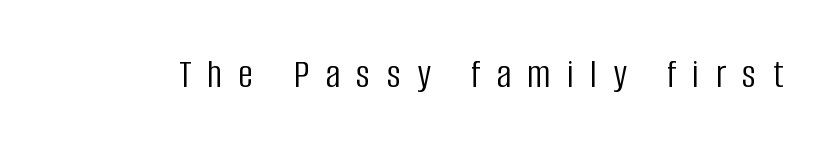
The typeface chosen for these lines omits serifs. The gap between lines stays unmarked. These glyphs show unthickened strokes, regular width or finer. Think of a printed novel: that variable character pitch is what you see here. A roman cut, with each character standing at attention.
